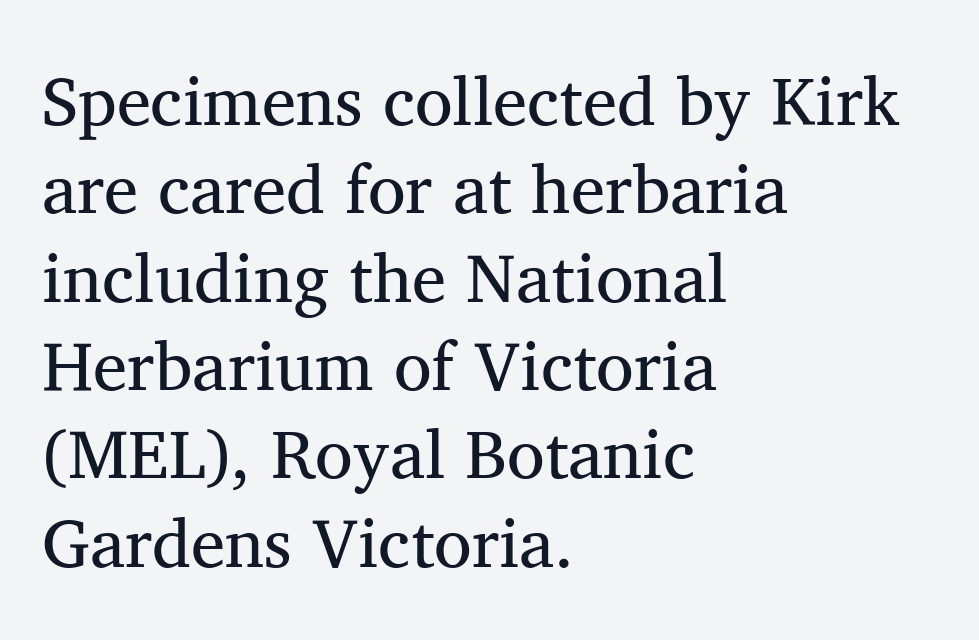
The image shows 69 px regular-weight serif type, upright; set left-aligned, normal line spacing (1.28x), normal letter spacing, not underlined; medium stroke contrast and a medium x-height.
